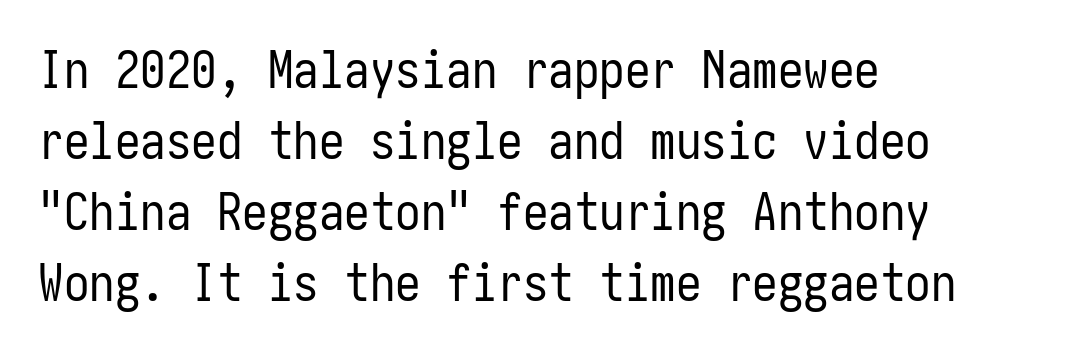
Nope, not italic — everything's standing straight. Nobody drew a line under any word here. Left-aligned paragraph, ragged on the right. One glance says typical: line gaps are just what's usual. Each letter's strokes conclude bluntly, with no projecting serifs. This is not heavy type; no bold has been used.
